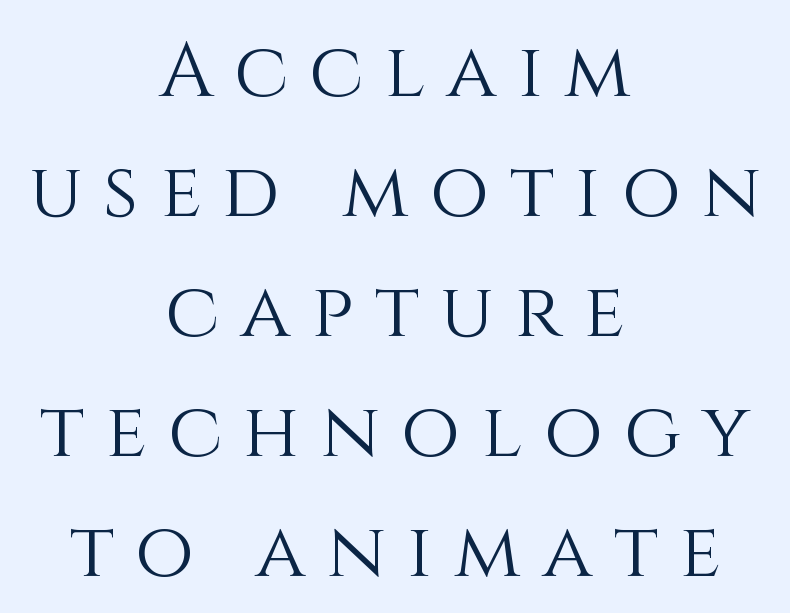
Q: Is the text bold? A: No.
Q: Is the text italic (slanted)? A: No, it is upright.
Q: Is the text underlined? A: No.
Q: How is the paragraph aligned? A: Centered.
Q: Is the spacing between letters normal or unusually wide? A: Unusually wide.
Q: Is the spacing between lines tight, normal or loose? A: Normal.
Q: Width (condensed, normal, or wide)? A: Normal.
Q: Stroke contrast? A: Medium.
Q: x-height? A: Large.
Q: Monospaced? A: No.
